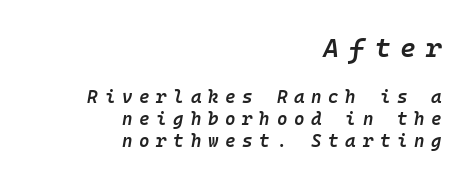
{"italic": "yes", "lean": "right", "slant_degrees": 10, "bold": "semi", "underline": "no", "align": "right", "line_spacing_ratio": 1.23, "letter_spacing": "wide", "letter_spacing_em": 0.37, "larger_block": "first", "size_ratio": 1.5, "glyph_px": 27}
